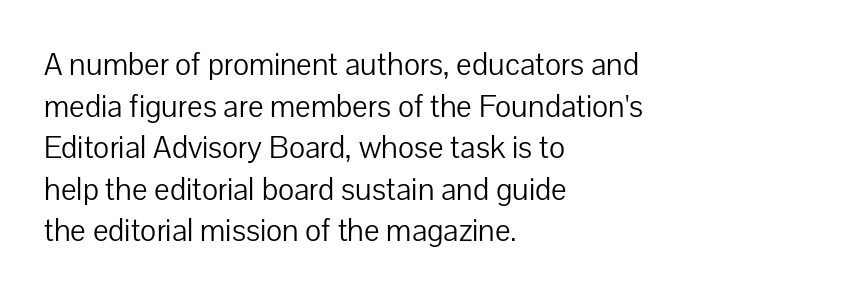
The type is set solid horizontally, with unmodified tracking. Weight: regular or lighter. A student would call this left alignment; a typographer would say flush left, rag right. Observe the absence of serifs on each vertical stroke in this sample. Ordinary non-slanted type is in use. The letters advance in unequal steps, a hallmark of proportional type.
